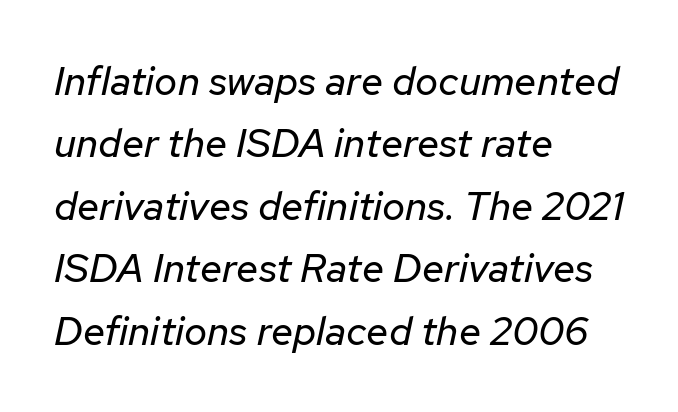
{"italic": "yes", "lean": "right", "slant_degrees": 12, "bold": "no", "weight": "regular", "width": "normal", "stroke_contrast": "low", "x_height": "medium", "monospaced": "no", "underline": "no", "align": "left", "line_spacing": "normal", "line_spacing_ratio": 1.56, "letter_spacing": "normal", "letter_spacing_em": 0.0, "glyph_px": 40}
